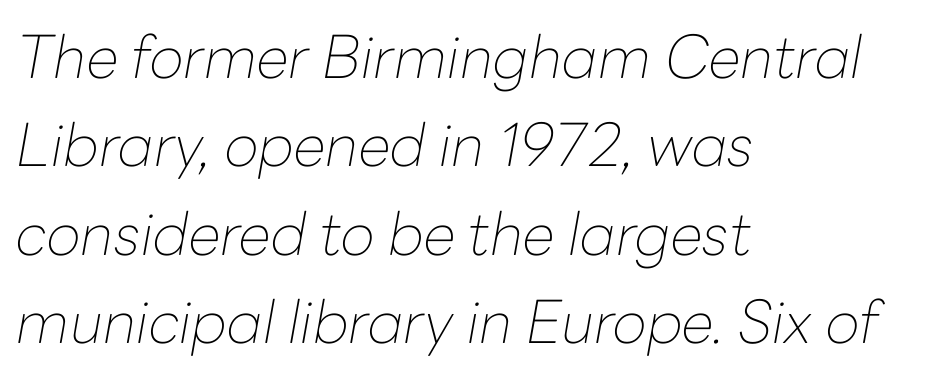
Look at the tracking — it's just the regular setting, nothing added. Spacing verdict: proportional, widths tailored to each character. The area under the type is left untouched. Heft: none added — not bold. Every row of glyphs begins at an identical x-position on the left. These lines were composed using italics.
